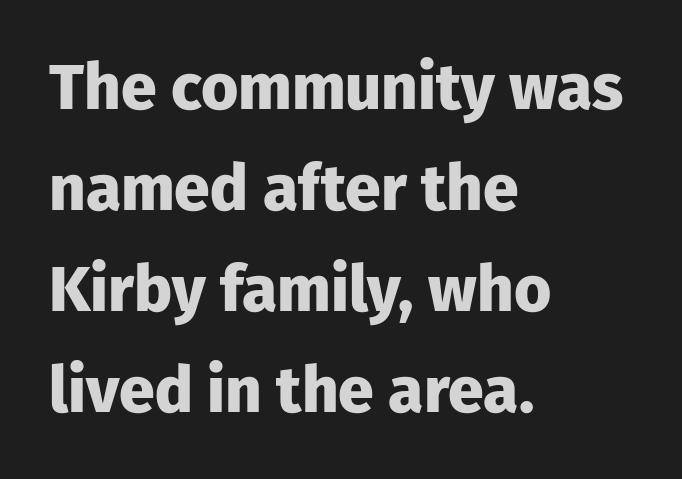
The image shows 64 px heavy sans-serif type, upright; set left-aligned, normal line spacing (1.58x), normal letter spacing, not underlined; low stroke contrast and a medium x-height.
